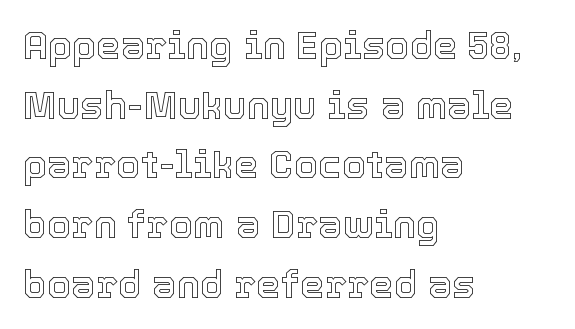
{"italic": "no", "width": "normal", "x_height": "medium", "monospaced": "no", "underline": "no", "align": "left", "line_spacing": "normal", "line_spacing_ratio": 1.53, "letter_spacing": "normal", "letter_spacing_em": 0.0, "glyph_px": 39}
